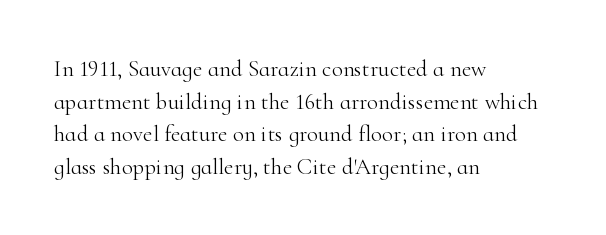
Q: Is the text bold? A: No.
Q: Is the text italic (slanted)? A: No, it is upright.
Q: Is the text underlined? A: No.
Q: How is the paragraph aligned? A: Left-aligned.
Q: Is the spacing between letters normal or unusually wide? A: Normal.
Q: Is the spacing between lines tight, normal or loose? A: Normal.
